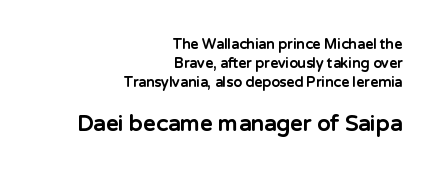
Q: Is the text bold? A: Yes.
Q: Is the text italic (slanted)? A: No, it is upright.
Q: Is the text underlined? A: No.
Q: How is the paragraph aligned? A: Right-aligned.
Q: Is the spacing between letters normal or unusually wide? A: Normal.
Q: Is the spacing between lines tight, normal or loose? A: Normal.
Q: Which block of text is set in a larger size, the first (top) or the second (bottom)? A: The second (bottom) one.
